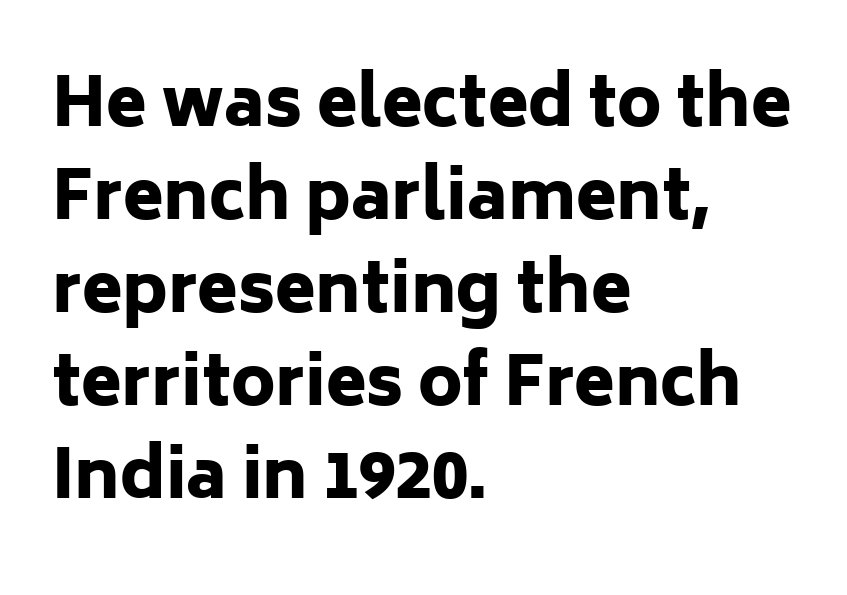
The image shows 66 px heavy sans-serif type, upright; set left-aligned, normal line spacing (1.41x), normal letter spacing, not underlined; low stroke contrast and a medium x-height.
